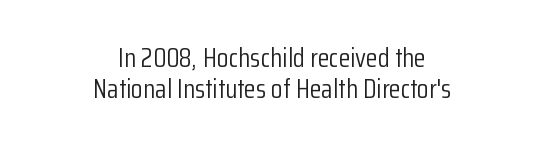
The image shows 27 px text type, upright; set centered, line spacing 1.16x, normal letter spacing, not underlined.
